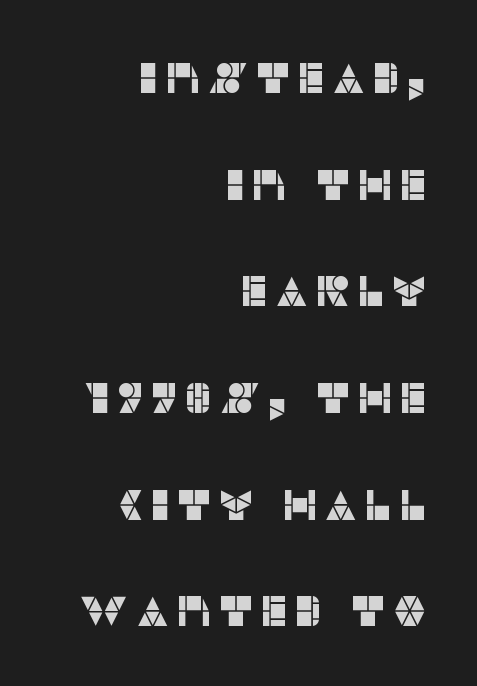
The image shows 43 px sans-serif type, upright; set right-aligned, loose line spacing (2.48x), not underlined; low stroke contrast and a large x-height.
